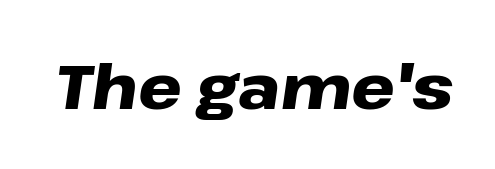
The rendering uses natural spacing where letterforms have individual widths. The typesetting leans heavy: a genuine bold. Between one letter and the next there's only the usual sliver of space. Notice how the stems are inclined rather than vertical — that's the hallmark of italics. The baseline area is clear.
